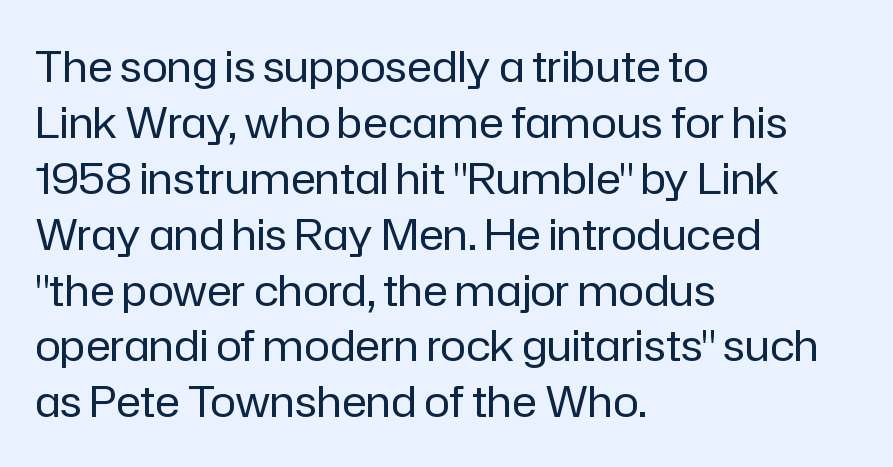
The image shows 43 px regular-weight sans-serif type, upright; set left-aligned, normal line spacing (1.3x), normal letter spacing, not underlined; low stroke contrast and a medium x-height.
